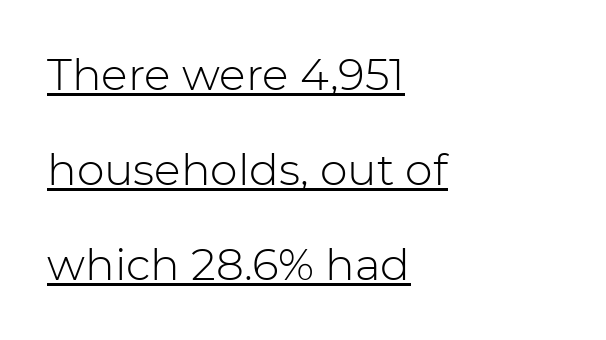
{"serif": "no", "italic": "no", "bold": "no", "weight": "light", "width": "normal", "stroke_contrast": "low", "x_height": "medium", "monospaced": "no", "underline": "yes", "align": "left", "line_spacing": "loose", "line_spacing_ratio": 2.16, "letter_spacing": "normal", "letter_spacing_em": 0.0, "glyph_px": 44}
